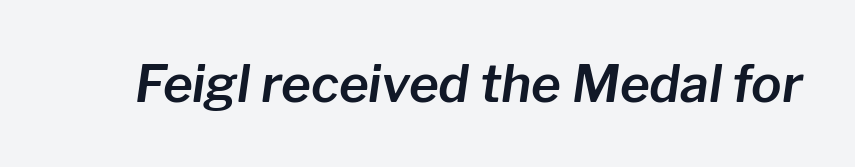
{"italic": "yes", "lean": "right", "slant_degrees": 8, "width": "normal", "stroke_contrast": "low", "x_height": "medium", "monospaced": "no", "underline": "no", "letter_spacing": "normal", "letter_spacing_em": 0.0, "glyph_px": 51}
